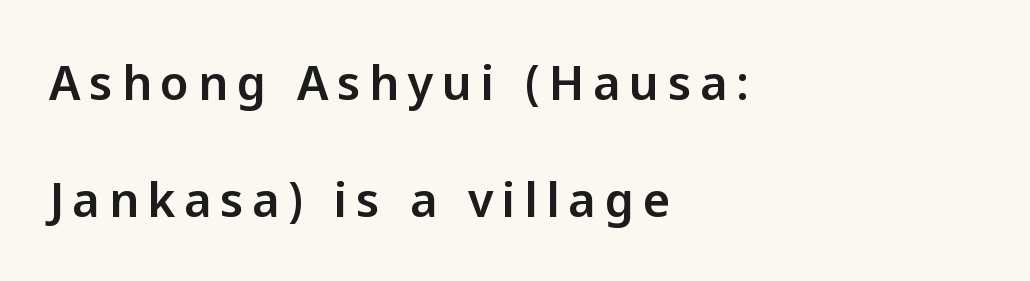
Q: Is the text italic (slanted)? A: No, it is upright.
Q: Is the typeface a serif or a sans-serif typeface? A: Sans-serif.
Q: Is the text underlined? A: No.
Q: How is the paragraph aligned? A: Left-aligned.
Q: Is the spacing between lines tight, normal or loose? A: Loose.
Q: Width (condensed, normal, or wide)? A: Normal.
Q: Stroke contrast? A: Low.
Q: x-height? A: Medium.
Q: Monospaced? A: No.
